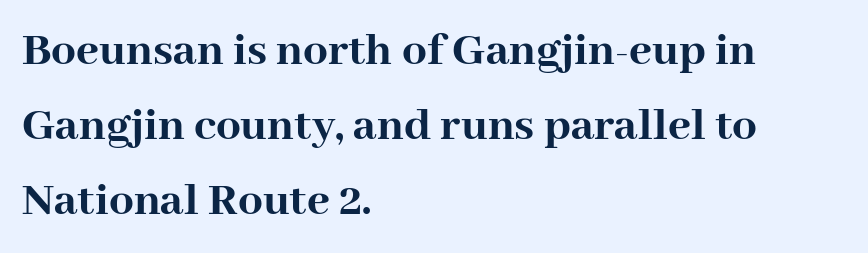
{"serif": "yes", "italic": "no", "bold": "yes", "weight": "semibold", "width": "normal", "stroke_contrast": "high", "x_height": "medium", "monospaced": "no", "underline": "no", "align": "left", "line_spacing": "normal", "line_spacing_ratio": 1.53, "letter_spacing": "normal", "letter_spacing_em": 0.0, "glyph_px": 49}
